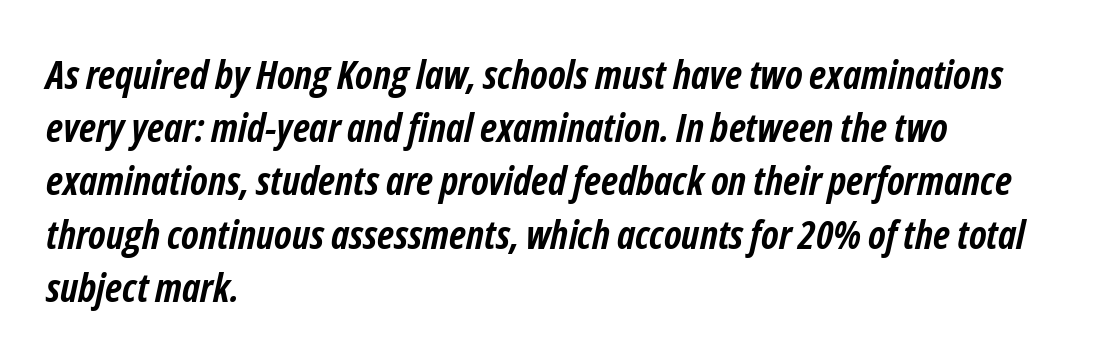
The image shows 40 px semibold, condensed type, italic (leaning right); set left-aligned, normal line spacing (1.33x), normal letter spacing, not underlined; low stroke contrast and a medium x-height.
